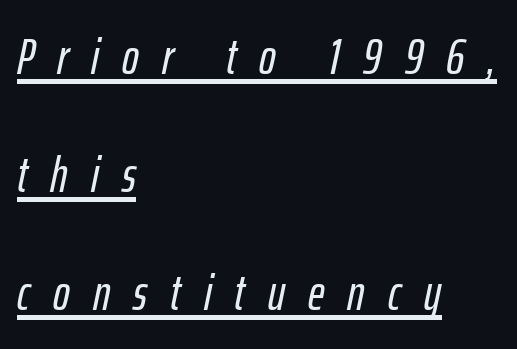
In terms of posture, this sample is oblique. Emphasis is given by a line drawn under the lettering. These lines stack with their left ends in a neat column. These lines are rendered in a variable-pitch font.
